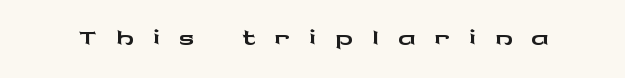
The image shows 43 px wide sans-serif type, upright; set unusually wide letter spacing (+0.44 em), not underlined; low stroke contrast and a medium x-height.
